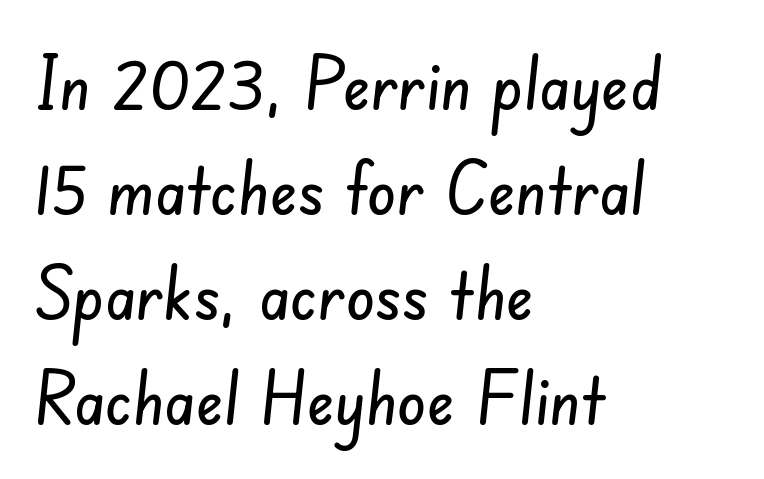
{"serif": "no", "width": "condensed", "stroke_contrast": "low", "x_height": "small", "monospaced": "no", "underline": "no", "align": "left", "line_spacing": "normal", "line_spacing_ratio": 1.44, "letter_spacing": "normal", "letter_spacing_em": 0.0, "glyph_px": 73}
